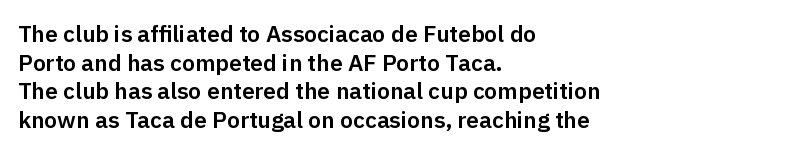
Q: Is the text italic (slanted)? A: No, it is upright.
Q: Is the text underlined? A: No.
Q: How is the paragraph aligned? A: Left-aligned.
Q: Is the spacing between letters normal or unusually wide? A: Normal.
Q: Is the spacing between lines tight, normal or loose? A: Normal.
